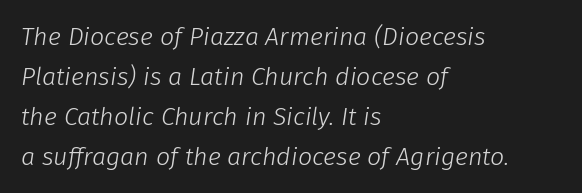
The rows are spaced the way most documents space them. Type without underlining. The line texture is even and compact thanks to regular tracking. Weight: in the light-to-regular range.
